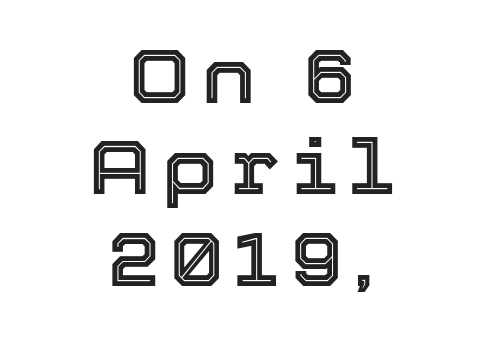
Q: Is the text italic (slanted)? A: No, it is upright.
Q: Is the text underlined? A: No.
Q: How is the paragraph aligned? A: Centered.
Q: Width (condensed, normal, or wide)? A: Normal.
Q: x-height? A: Medium.
Q: Monospaced? A: No.
